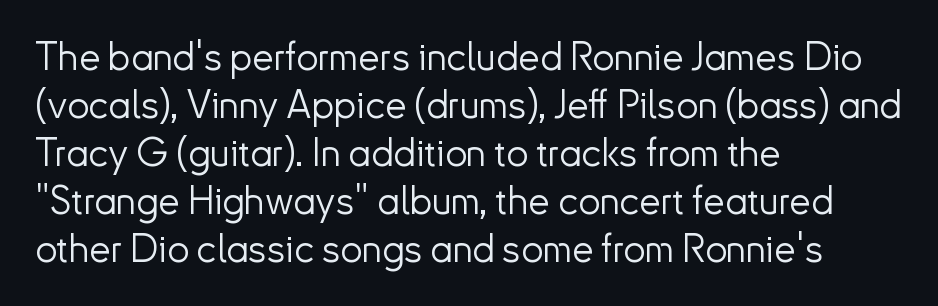
The passage shown has conventional tracking throughout. Stem width sits at or under what a default text font uses. Each row of text sits above clean, open space. Designer's note — italics off, roman on.
